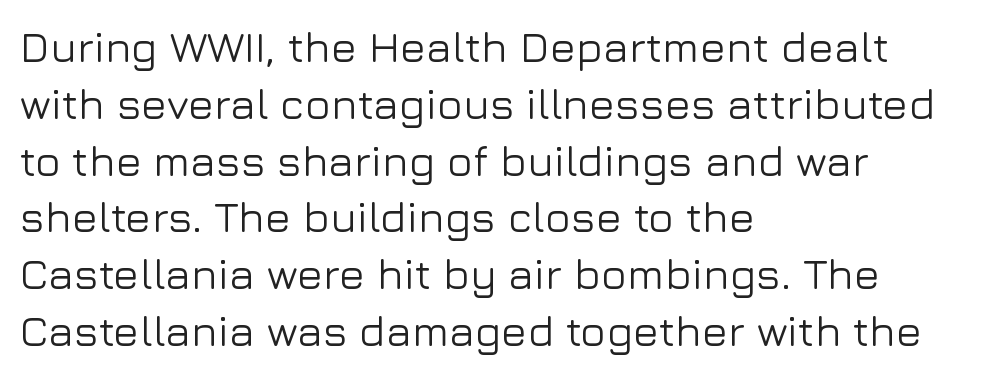
{"serif": "no", "italic": "no", "width": "normal", "stroke_contrast": "low", "x_height": "medium", "monospaced": "no", "underline": "no", "align": "left", "line_spacing": "normal", "line_spacing_ratio": 1.32, "letter_spacing": "normal", "letter_spacing_em": 0.0, "glyph_px": 43}
